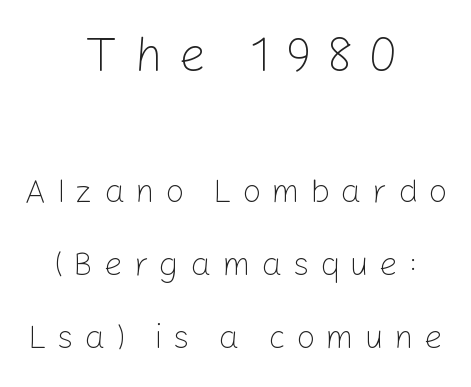
The image shows 49 px light sans-serif type, upright; set centered, loose line spacing (2.22x), unusually wide letter spacing (+0.32 em), not underlined; the first (top) block is 1.48x larger; low stroke contrast and a medium x-height.
